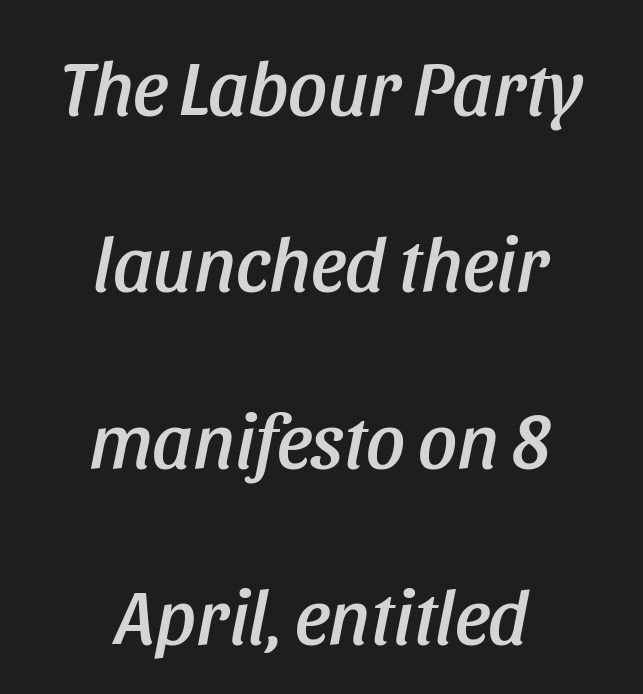
The text block is weighted toward neither margin, spreading evenly from the middle. Check the space under the baseline: it is left empty. You could not count columns in this text — the font is proportionally spaced. Loosely led — the rows are spread out.
